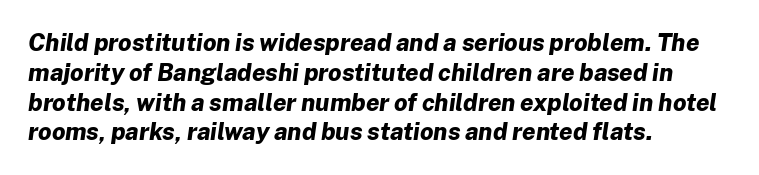
{"italic": "yes", "lean": "right", "slant_degrees": 8, "bold": "yes", "underline": "no", "align": "left", "line_spacing_ratio": 1.24, "letter_spacing": "normal", "letter_spacing_em": 0.0, "glyph_px": 24}
